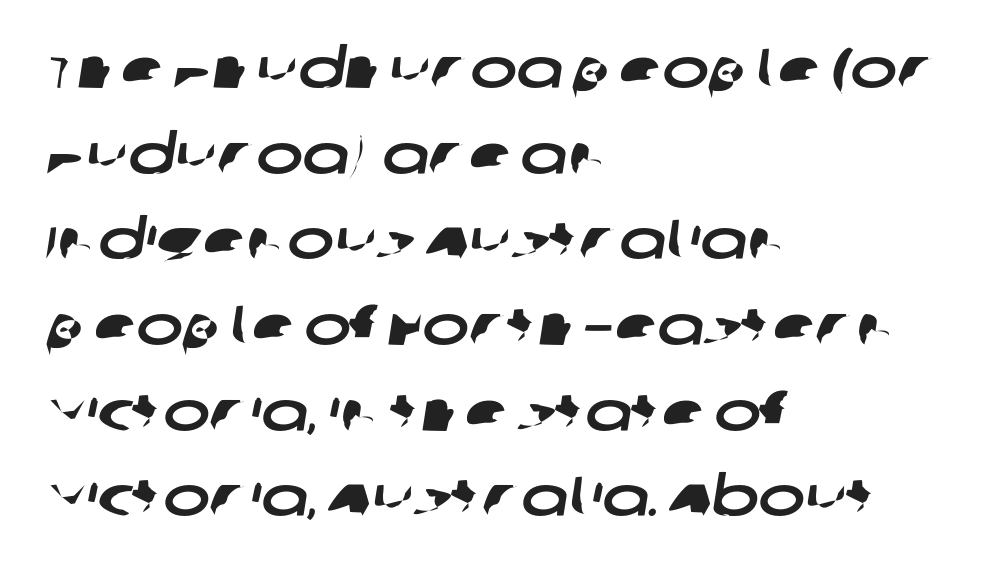
The zone under the glyphs is completely vacant. Horizontal alignment here is leftward, the default for most running prose. The characters display no serif detailing; their extremities are plain. Here the glyphs are tracked normally, forming tight word shapes.
